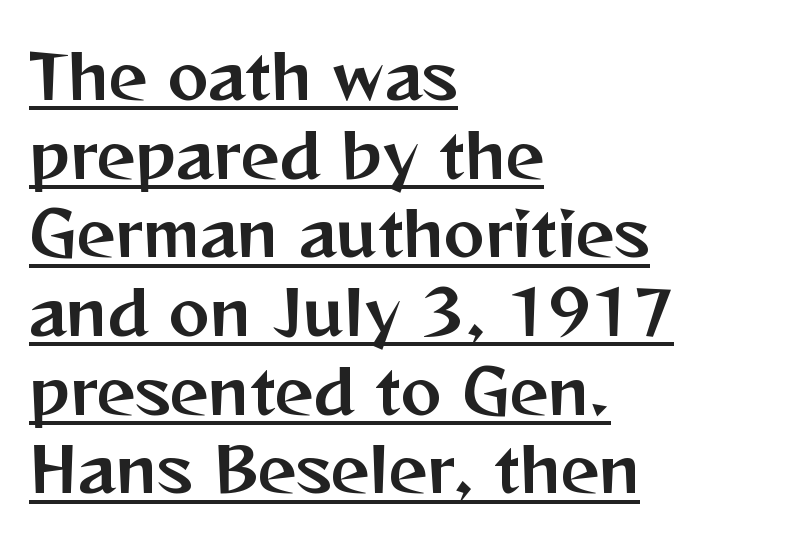
The image shows 61 px sans-serif type, upright; set left-aligned, normal line spacing (1.29x), normal letter spacing, underlined; medium stroke contrast and a medium x-height.
